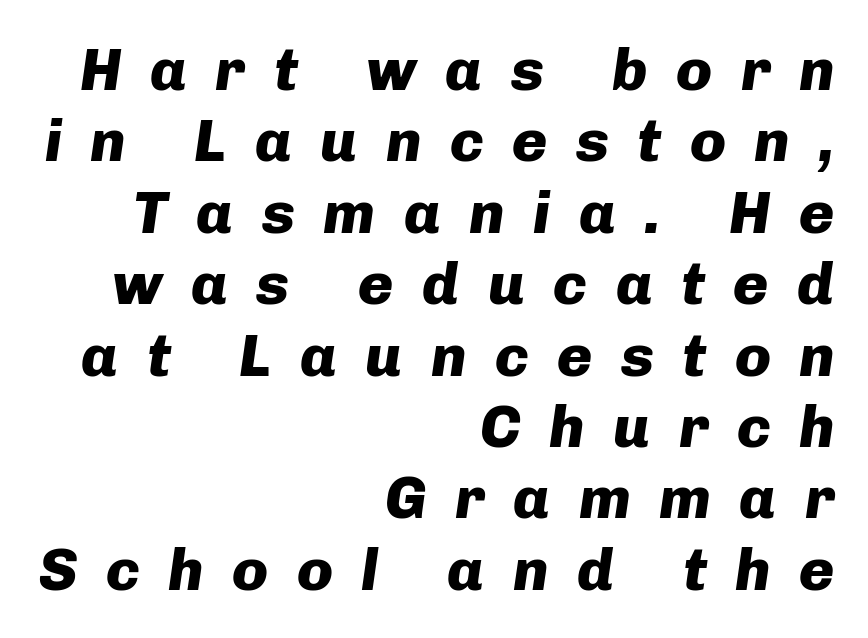
{"italic": "yes", "lean": "right", "slant_degrees": 8, "bold": "yes", "weight": "heavy", "width": "normal", "stroke_contrast": "low", "x_height": "medium", "monospaced": "no", "underline": "no", "align": "right", "line_spacing_ratio": 1.19, "letter_spacing": "wide", "letter_spacing_em": 0.47, "glyph_px": 60}
